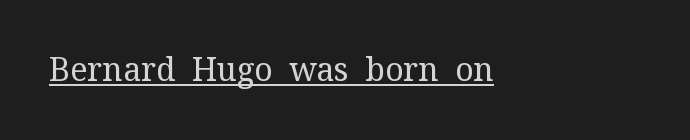
{"serif": "yes", "italic": "no", "bold": "no", "weight": "regular", "width": "normal", "stroke_contrast": "medium", "x_height": "medium", "monospaced": "no", "underline": "yes", "letter_spacing": "normal", "letter_spacing_em": 0.0, "glyph_px": 32}
